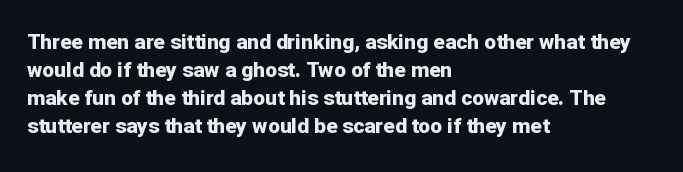
The image shows 21 px bold type, upright; set left-aligned, normal line spacing (1.33x), normal letter spacing, not underlined.
